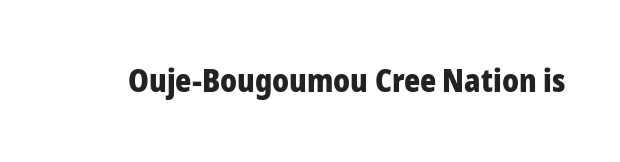
Q: Is the text bold? A: Yes.
Q: Is the text italic (slanted)? A: No, it is upright.
Q: Is the typeface a serif or a sans-serif typeface? A: Sans-serif.
Q: Is the text underlined? A: No.
Q: Is the spacing between letters normal or unusually wide? A: Normal.
Q: Width (condensed, normal, or wide)? A: Normal.
Q: Stroke contrast? A: Low.
Q: x-height? A: Medium.
Q: Monospaced? A: No.
